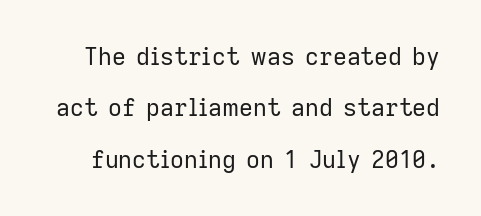
The image shows 24 px text type, upright; set loose line spacing (2.14x), normal letter spacing, not underlined.
